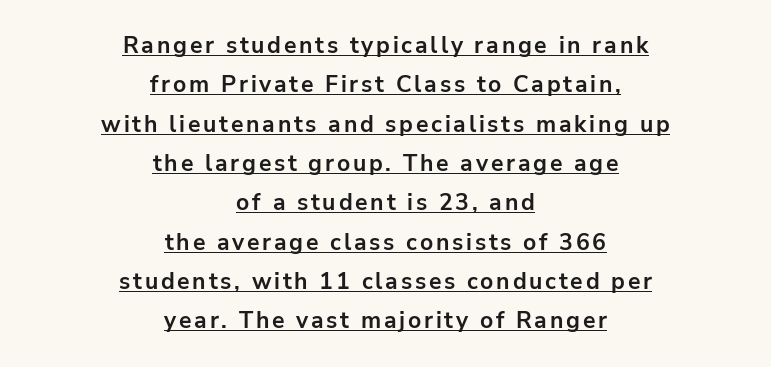
The image shows 23 px bold type, upright; set centered, line spacing 1.71x, underlined.
